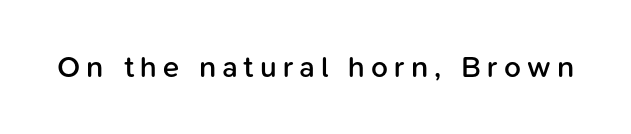
{"serif": "no", "italic": "no", "bold": "semi", "weight": "semibold", "width": "normal", "stroke_contrast": "low", "x_height": "medium", "monospaced": "no", "underline": "no", "letter_spacing": "wide", "letter_spacing_em": 0.2, "glyph_px": 30}
